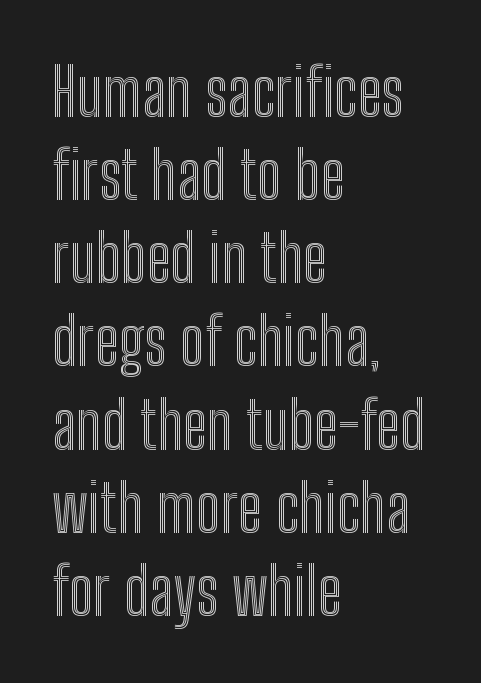
{"italic": "no", "width": "condensed", "x_height": "medium", "monospaced": "no", "underline": "no", "align": "left", "line_spacing": "normal", "line_spacing_ratio": 1.26, "letter_spacing": "normal", "letter_spacing_em": 0.0, "glyph_px": 66}
